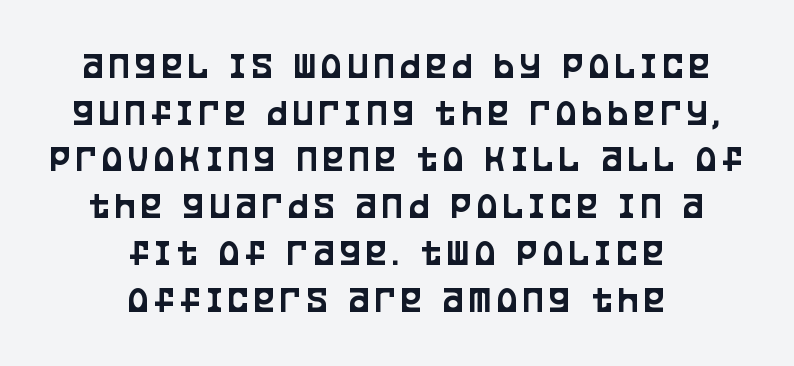
{"serif": "no", "italic": "no", "width": "condensed", "stroke_contrast": "low", "x_height": "large", "monospaced": "no", "underline": "no", "align": "center", "line_spacing_ratio": 1.23, "glyph_px": 38}
